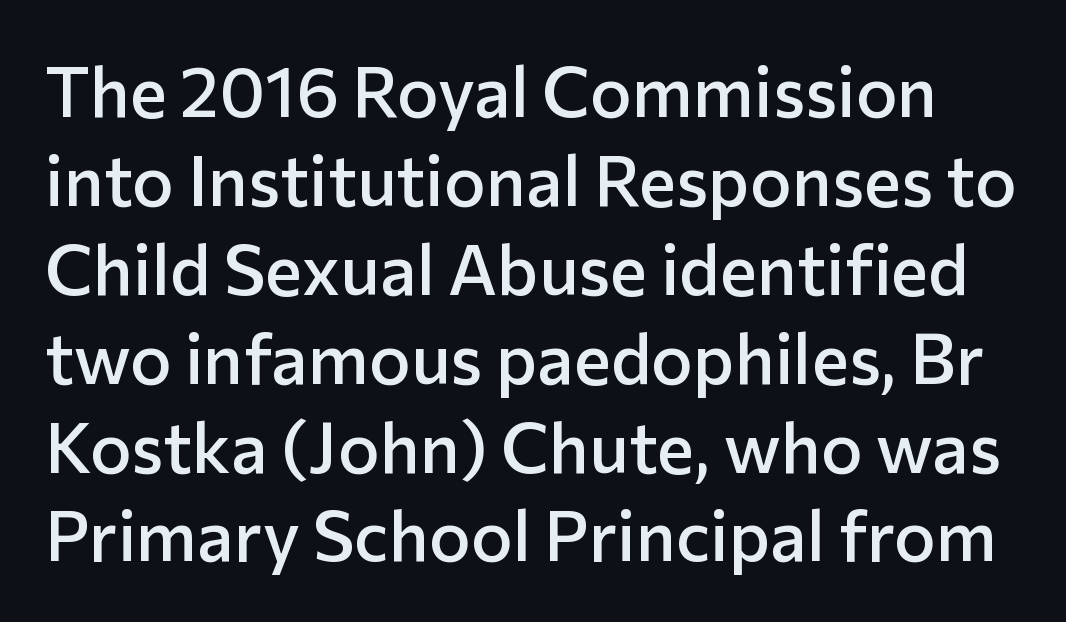
Q: Is the text bold? A: Semi-bold.
Q: Is the text italic (slanted)? A: No, it is upright.
Q: Is the typeface a serif or a sans-serif typeface? A: Sans-serif.
Q: Is the text underlined? A: No.
Q: Is the spacing between letters normal or unusually wide? A: Normal.
Q: Is the spacing between lines tight, normal or loose? A: Normal.
Q: Width (condensed, normal, or wide)? A: Normal.
Q: Stroke contrast? A: Low.
Q: x-height? A: Medium.
Q: Monospaced? A: No.
